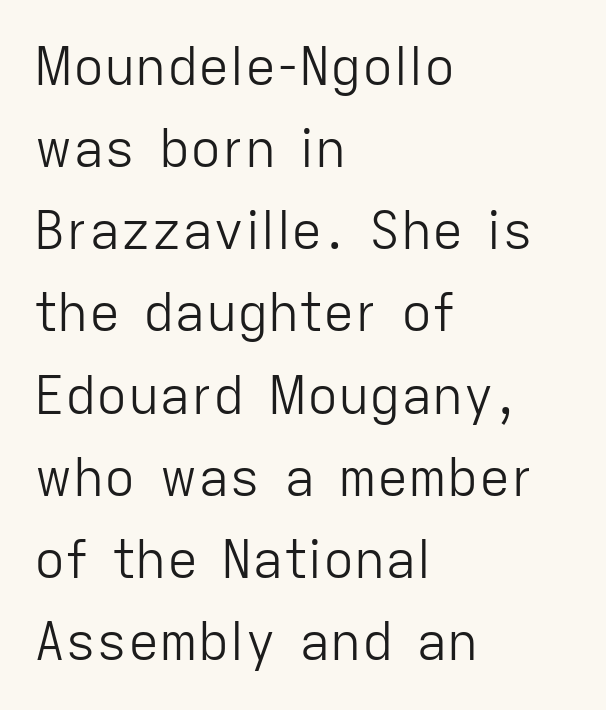
What stands out about the letter spacing? Nothing — it is the standard amount. Weight: not bold — regular or lighter. The passage shown is typeset with a sans-serif family. Spacing verdict: proportional, widths tailored to each character. Horizontal alignment here is leftward, the default for most running prose.
